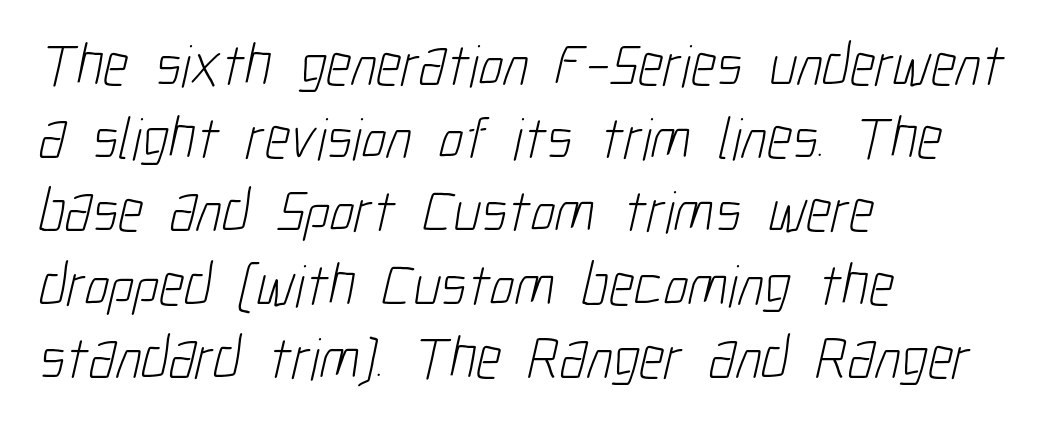
Do the characters align in a grid? No, the font is proportional. A light-to-regular cut is what we see here. Check the space under the baseline: it is left empty. Caption: standard tracking, unaltered. Typeset ragged right — the left edge is the straight one. The glyphs in this specimen are sans serif.
